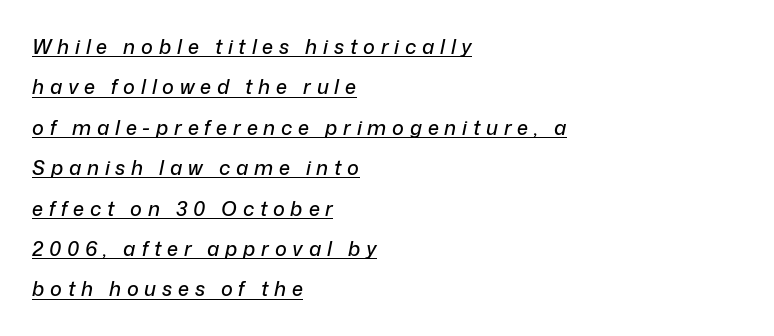
{"italic": "yes", "lean": "right", "slant_degrees": 12, "underline": "yes", "align": "left", "line_spacing": "loose", "line_spacing_ratio": 2.02, "letter_spacing": "wide", "letter_spacing_em": 0.29, "glyph_px": 20}
